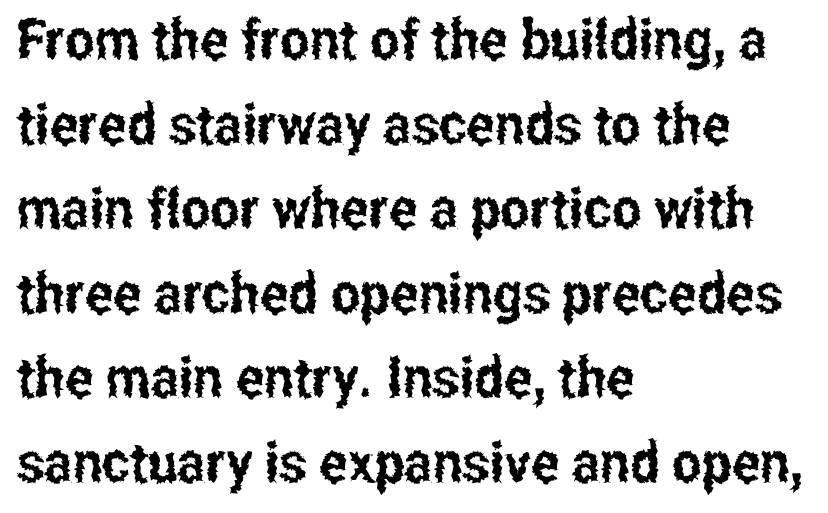
The image shows 56 px condensed sans-serif type, upright; set left-aligned, normal line spacing (1.51x), normal letter spacing, not underlined; low stroke contrast and a medium x-height.
